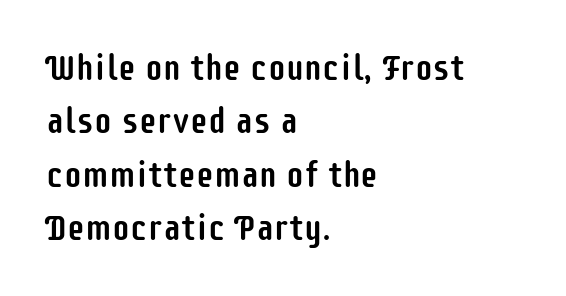
Q: Is the text italic (slanted)? A: No, it is upright.
Q: Is the typeface a serif or a sans-serif typeface? A: Sans-serif.
Q: Is the text underlined? A: No.
Q: How is the paragraph aligned? A: Left-aligned.
Q: Is the spacing between letters normal or unusually wide? A: Normal.
Q: Is the spacing between lines tight, normal or loose? A: Normal.
Q: Width (condensed, normal, or wide)? A: Condensed.
Q: Stroke contrast? A: Low.
Q: x-height? A: Large.
Q: Monospaced? A: No.
